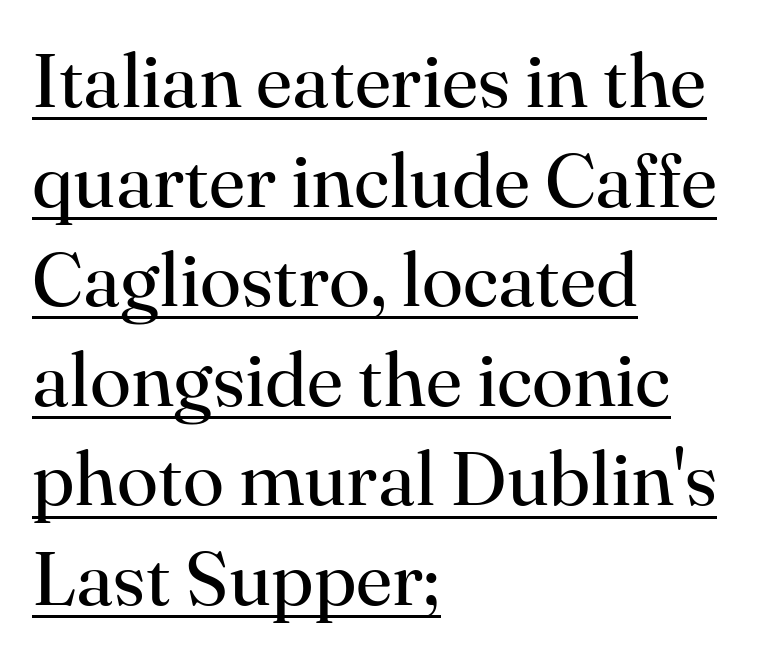
Q: Is the text bold? A: No.
Q: Is the text italic (slanted)? A: No, it is upright.
Q: Is the typeface a serif or a sans-serif typeface? A: Serif.
Q: Is the text underlined? A: Yes.
Q: How is the paragraph aligned? A: Left-aligned.
Q: Is the spacing between letters normal or unusually wide? A: Normal.
Q: Is the spacing between lines tight, normal or loose? A: Normal.
Q: Width (condensed, normal, or wide)? A: Normal.
Q: Stroke contrast? A: High.
Q: x-height? A: Small.
Q: Monospaced? A: No.
